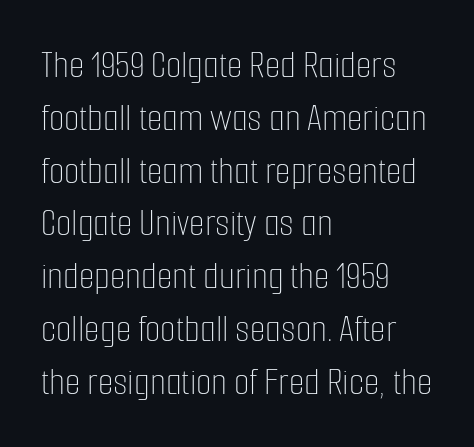
Q: Is the text bold? A: No.
Q: Is the text italic (slanted)? A: No, it is upright.
Q: Is the text underlined? A: No.
Q: How is the paragraph aligned? A: Left-aligned.
Q: Is the spacing between letters normal or unusually wide? A: Normal.
Q: Is the spacing between lines tight, normal or loose? A: Normal.
Q: Width (condensed, normal, or wide)? A: Condensed.
Q: Stroke contrast? A: Low.
Q: x-height? A: Medium.
Q: Monospaced? A: No.
